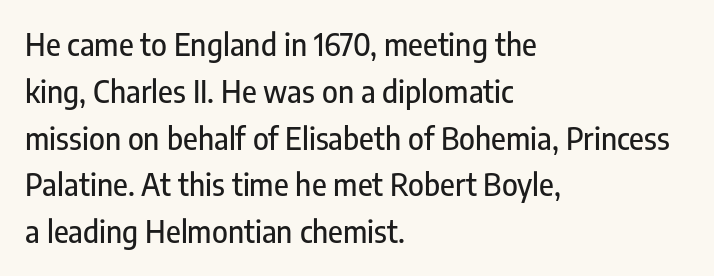
You could not count columns in this text — the font is proportionally spaced. Honestly, the row spacing looks completely unremarkable. The letters stand upright; this is a roman face. Nobody drew a line under any word here. The designer went with a sans here, leaving each stem footless.
